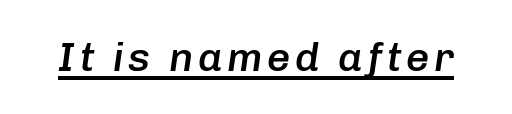
Q: Is the text bold? A: Semi-bold.
Q: Is the text italic (slanted)? A: Yes, it leans right by about 8 degrees.
Q: Is the text underlined? A: Yes.
Q: Width (condensed, normal, or wide)? A: Normal.
Q: Stroke contrast? A: Low.
Q: x-height? A: Medium.
Q: Monospaced? A: No.
